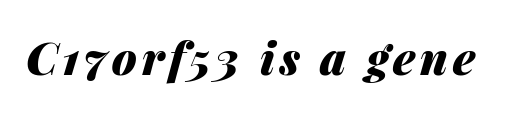
Q: Is the text bold? A: Yes.
Q: Is the text italic (slanted)? A: Yes, it leans right by about 14 degrees.
Q: Is the text underlined? A: No.
Q: Width (condensed, normal, or wide)? A: Normal.
Q: Stroke contrast? A: Medium.
Q: x-height? A: Medium.
Q: Monospaced? A: No.
